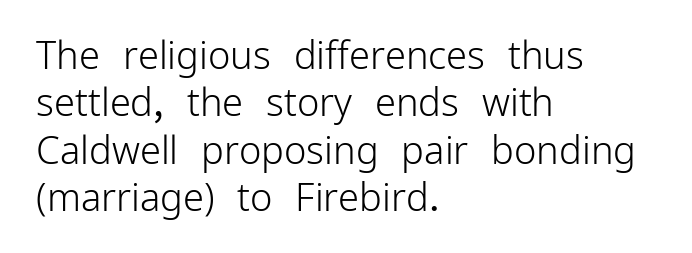
Q: Is the text bold? A: No.
Q: Is the text italic (slanted)? A: No, it is upright.
Q: Is the typeface a serif or a sans-serif typeface? A: Sans-serif.
Q: Is the text underlined? A: No.
Q: How is the paragraph aligned? A: Left-aligned.
Q: Is the spacing between letters normal or unusually wide? A: Normal.
Q: Is the spacing between lines tight, normal or loose? A: Normal.
Q: Width (condensed, normal, or wide)? A: Normal.
Q: Stroke contrast? A: Low.
Q: x-height? A: Medium.
Q: Monospaced? A: No.
